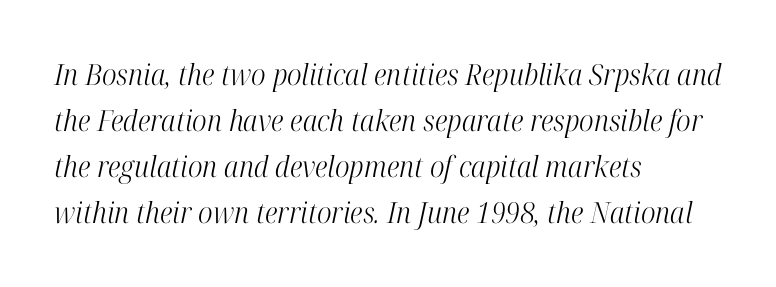
Q: Is the text bold? A: No.
Q: Is the text italic (slanted)? A: Yes, it leans right by about 12 degrees.
Q: Is the typeface a serif or a sans-serif typeface? A: Serif.
Q: Is the text underlined? A: No.
Q: How is the paragraph aligned? A: Left-aligned.
Q: Is the spacing between letters normal or unusually wide? A: Normal.
Q: Is the spacing between lines tight, normal or loose? A: Normal.
Q: Width (condensed, normal, or wide)? A: Condensed.
Q: Stroke contrast? A: High.
Q: x-height? A: Medium.
Q: Monospaced? A: No.
